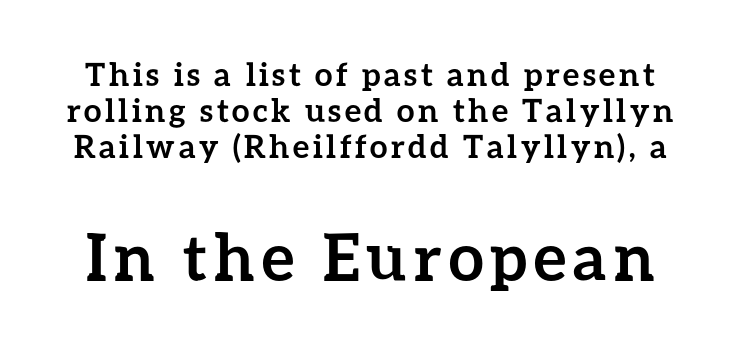
Q: Is the text bold? A: Yes.
Q: Is the text italic (slanted)? A: No, it is upright.
Q: Is the text underlined? A: No.
Q: Is the spacing between lines tight, normal or loose? A: Tight.
Q: Which block of text is set in a larger size, the first (top) or the second (bottom)? A: The second (bottom) one.
Q: Width (condensed, normal, or wide)? A: Normal.
Q: Stroke contrast? A: Low.
Q: x-height? A: Medium.
Q: Monospaced? A: No.
